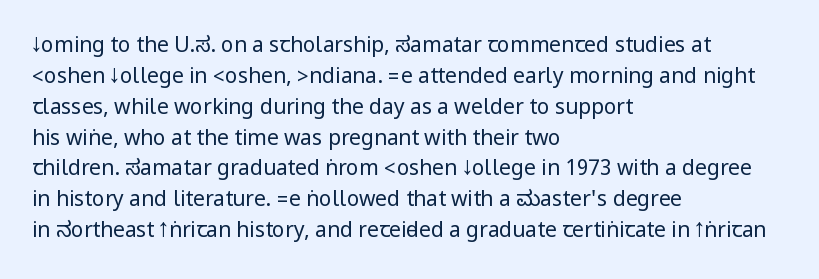
The image shows 21 px text type, upright; set left-aligned, normal line spacing (1.47x), normal letter spacing, not underlined.
